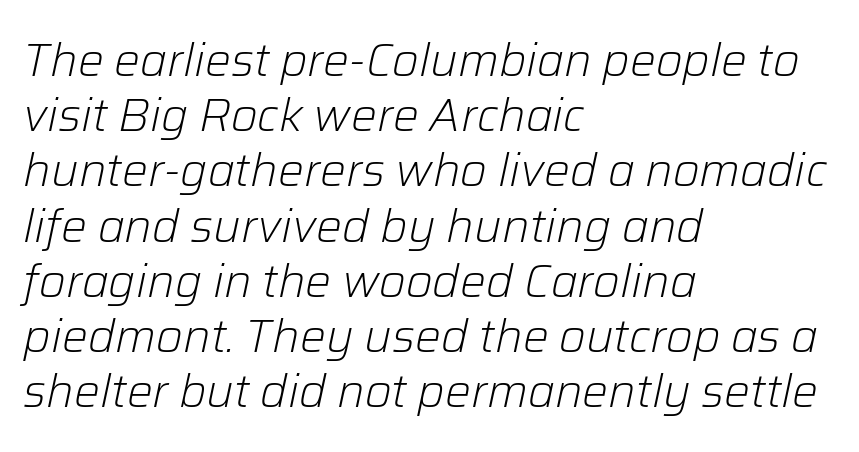
The image shows 46 px light type, italic (leaning right); set left-aligned, line spacing 1.2x, normal letter spacing, not underlined; low stroke contrast and a medium x-height.
